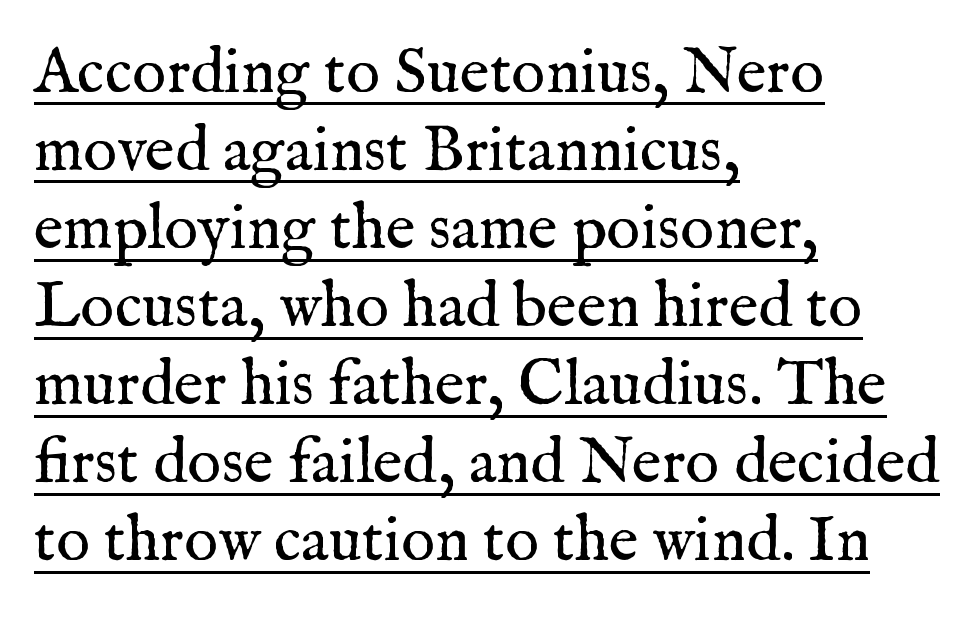
The image shows 64 px regular-weight serif type, upright; set left-aligned, line spacing 1.22x, normal letter spacing, underlined; medium stroke contrast and a medium x-height.
